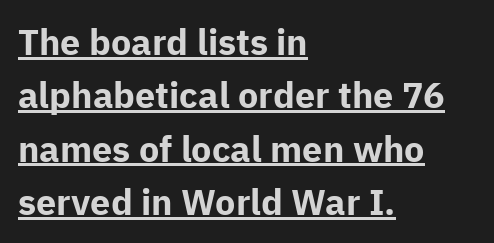
The space between consecutive lines is moderate. The face used here is rendered with its standard letterfit. Does a line run under the words? Yes, clearly. Thick stems and heavy bowls — unmistakably bold.
